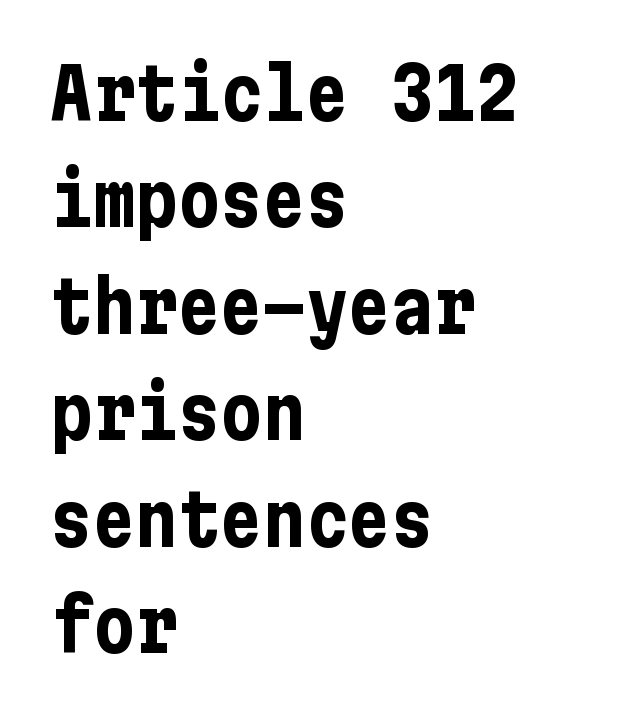
The image shows 71 px bold, condensed sans-serif type, upright; set left-aligned, normal line spacing (1.5x), normal letter spacing, not underlined; low stroke contrast and a medium x-height.
